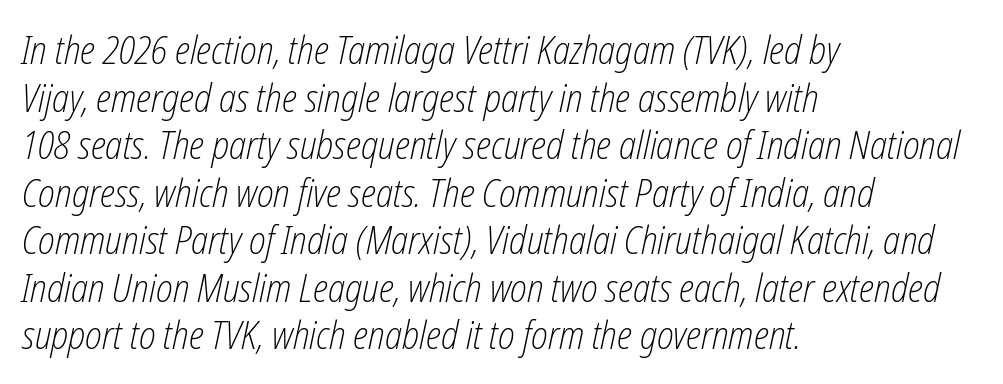
You could not count columns in this text — the font is proportionally spaced. Descenders hang freely into open space. This sample uses plain, unmodified letter spacing. There's an unmistakable incline to the writing here.
